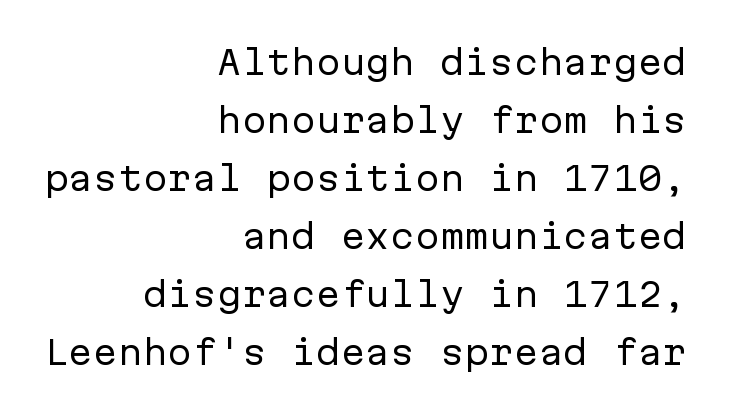
The image shows 33 px regular-weight sans-serif type, upright, monospaced; set right-aligned, line spacing 1.76x, normal letter spacing, not underlined; low stroke contrast and a medium x-height.
